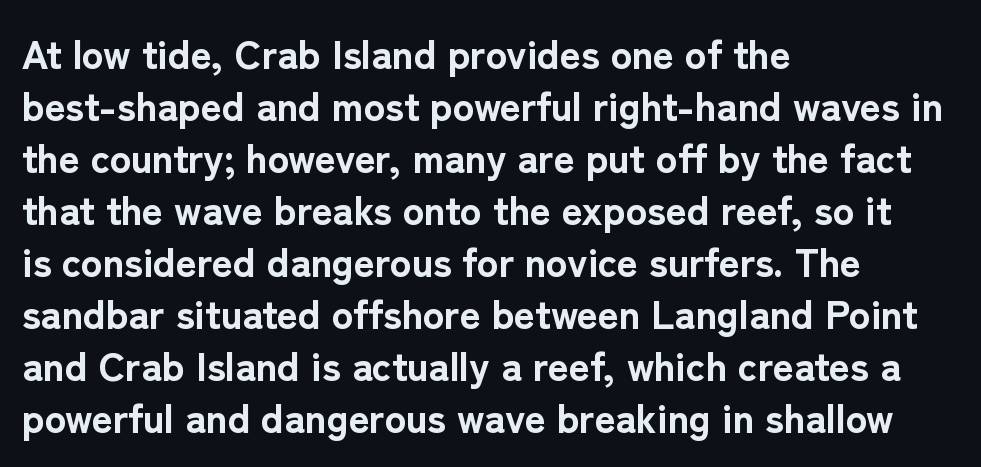
The image shows 40 px bold sans-serif type, upright; set left-aligned, normal line spacing (1.3x), normal letter spacing, not underlined; low stroke contrast and a medium x-height.
